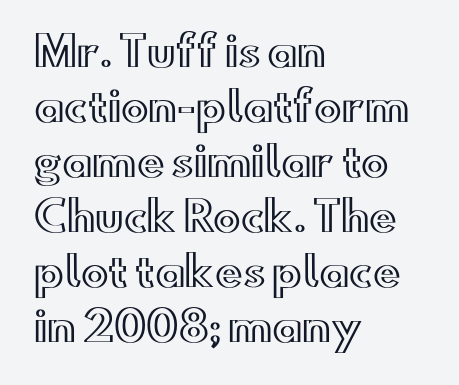
{"italic": "no", "width": "wide", "x_height": "small", "monospaced": "no", "underline": "no", "align": "left", "line_spacing": "normal", "line_spacing_ratio": 1.34, "letter_spacing": "normal", "letter_spacing_em": 0.0, "glyph_px": 41}
